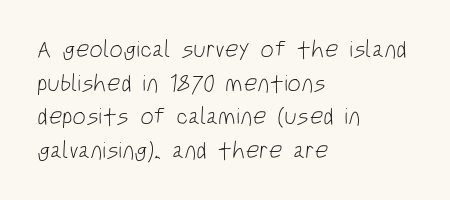
Horizontal alignment here is leftward, the default for most running prose. Weight: in the light-to-regular range. The glyphs are unaccompanied by any horizontal stroke below them. The lines sit at an ordinary, default distance from one another. Standard letterfit; no display-style spreading of the glyphs.
